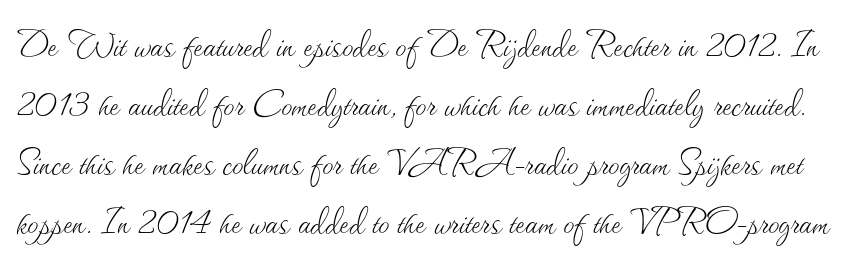
{"bold": "no", "weight": "thin", "width": "normal", "stroke_contrast": "medium", "x_height": "small", "monospaced": "no", "underline": "no", "line_spacing": "normal", "line_spacing_ratio": 1.34, "letter_spacing": "normal", "letter_spacing_em": 0.0, "glyph_px": 44}
